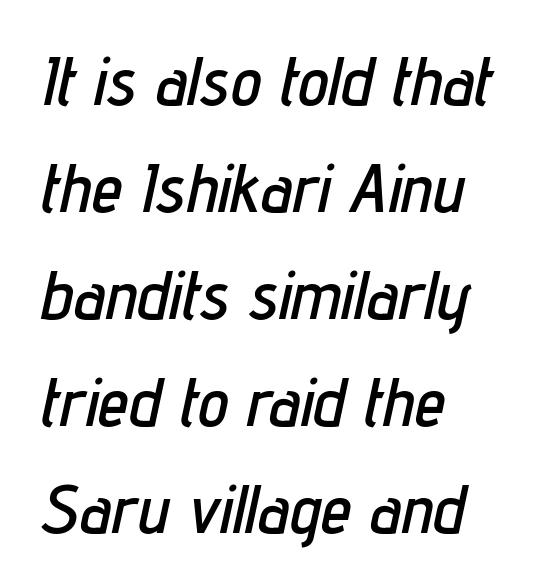
The image shows 69 px condensed type, italic (leaning right); set left-aligned, normal line spacing (1.55x), normal letter spacing, not underlined; low stroke contrast and a medium x-height.
